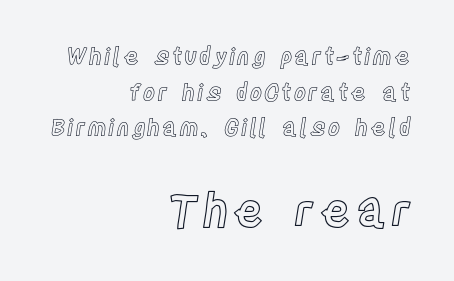
Caption: multi-line text, flush right, ragged left. You could not count columns in this text — the font is proportionally spaced. The following chunk of copy outweighs the initial chunk in type size. Baseline-to-baseline distance is the conventional proportion of letter height. A clean baseline with only descenders dipping below it.
